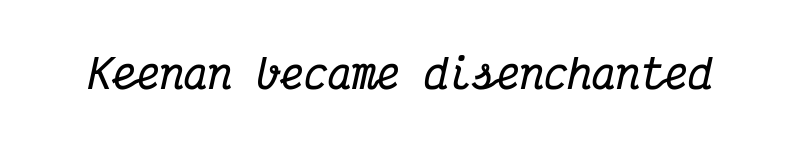
The image shows 40 px bold, condensed serif type, italic (leaning right), monospaced; set normal letter spacing, not underlined; medium stroke contrast and a medium x-height.
